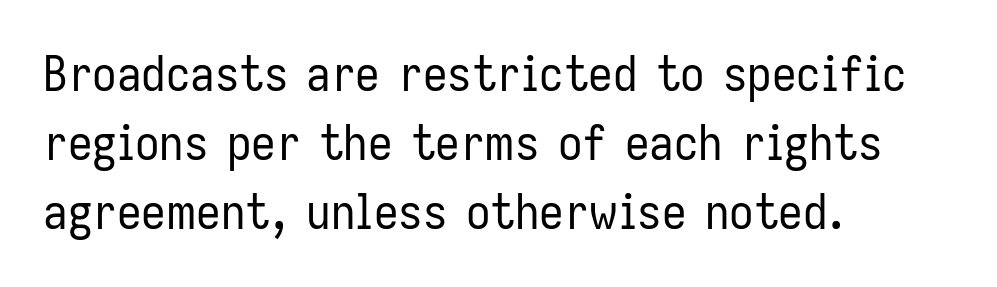
The image shows 49 px regular-weight, condensed sans-serif type, upright; set left-aligned, normal line spacing (1.41x), normal letter spacing, not underlined; low stroke contrast and a medium x-height.
